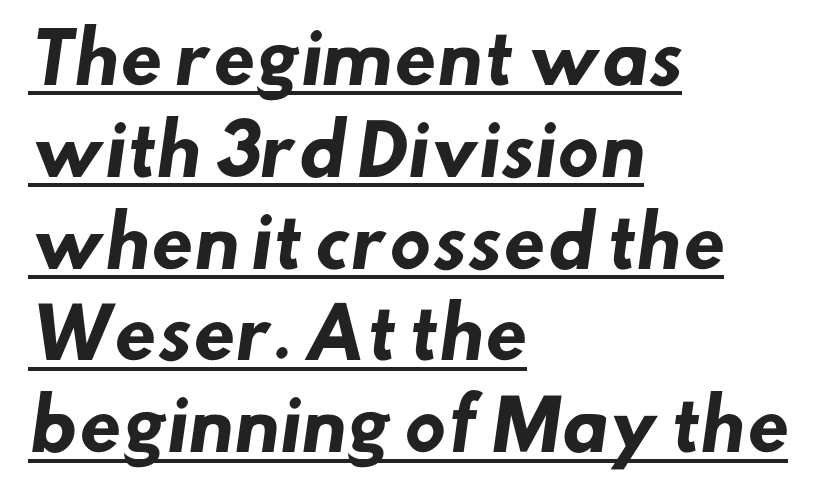
Underlined type. Letterform terminals end flat and unadorned throughout the passage. This sample keeps an unexceptional amount of space between lines. The paragraph has a hard left edge and a soft right edge. Plenty of ink on the page — the face is bold.
